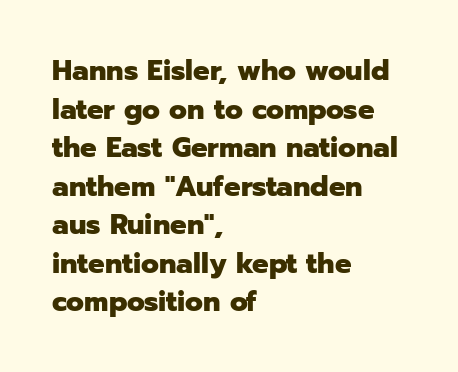
Q: Is the text bold? A: Yes.
Q: Is the text italic (slanted)? A: No, it is upright.
Q: Is the typeface a serif or a sans-serif typeface? A: Sans-serif.
Q: Is the text underlined? A: No.
Q: How is the paragraph aligned? A: Left-aligned.
Q: Is the spacing between letters normal or unusually wide? A: Normal.
Q: Is the spacing between lines tight, normal or loose? A: Normal.
Q: Width (condensed, normal, or wide)? A: Normal.
Q: Stroke contrast? A: Low.
Q: x-height? A: Medium.
Q: Monospaced? A: No.
